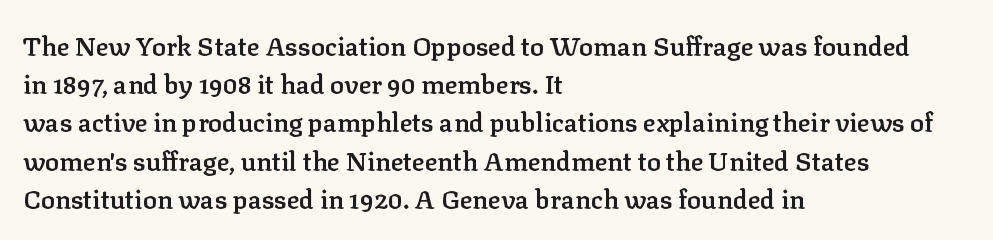
Q: Is the text bold? A: Semi-bold.
Q: Is the text italic (slanted)? A: No, it is upright.
Q: Is the text underlined? A: No.
Q: How is the paragraph aligned? A: Left-aligned.
Q: Is the spacing between letters normal or unusually wide? A: Normal.
Q: Is the spacing between lines tight, normal or loose? A: Normal.
